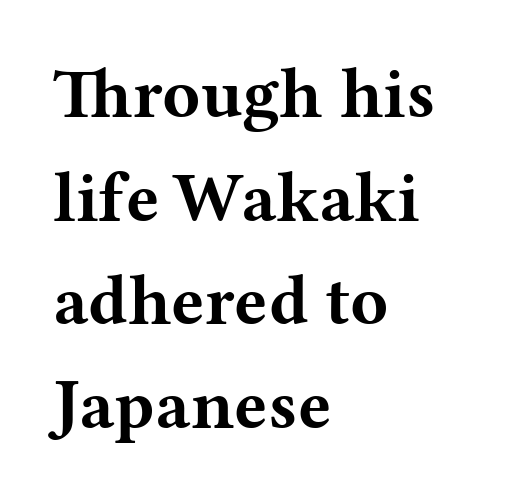
{"serif": "yes", "italic": "no", "bold": "yes", "weight": "bold", "width": "wide", "stroke_contrast": "medium", "x_height": "medium", "monospaced": "no", "underline": "no", "align": "left", "line_spacing": "normal", "line_spacing_ratio": 1.48, "letter_spacing": "normal", "letter_spacing_em": 0.0, "glyph_px": 70}
